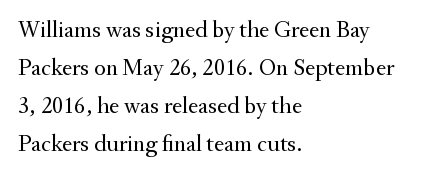
Q: Is the text bold? A: No.
Q: Is the text italic (slanted)? A: No, it is upright.
Q: Is the text underlined? A: No.
Q: How is the paragraph aligned? A: Left-aligned.
Q: Is the spacing between letters normal or unusually wide? A: Normal.
Q: Is the spacing between lines tight, normal or loose? A: Normal.
